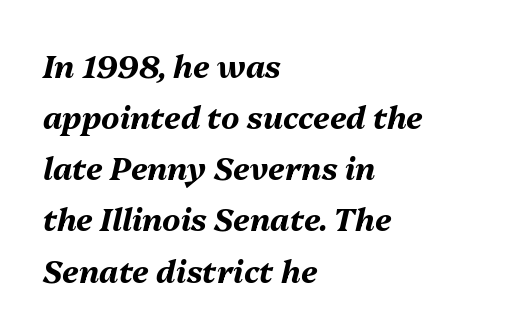
Q: Is the text bold? A: Yes.
Q: Is the text italic (slanted)? A: Yes, it leans right by about 13 degrees.
Q: Is the text underlined? A: No.
Q: How is the paragraph aligned? A: Left-aligned.
Q: Is the spacing between letters normal or unusually wide? A: Normal.
Q: Is the spacing between lines tight, normal or loose? A: Normal.
Q: Width (condensed, normal, or wide)? A: Normal.
Q: Stroke contrast? A: Medium.
Q: x-height? A: Medium.
Q: Monospaced? A: No.
